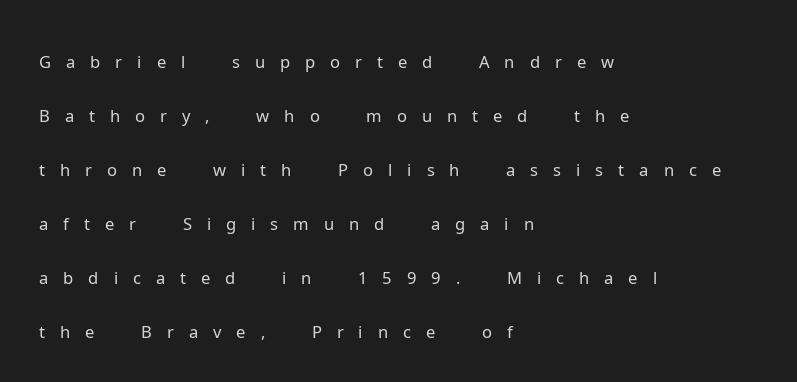
The image shows 34 px light sans-serif type, upright; set left-aligned, normal line spacing (1.59x), unusually wide letter spacing (+0.44 em), not underlined; low stroke contrast and a medium x-height.
